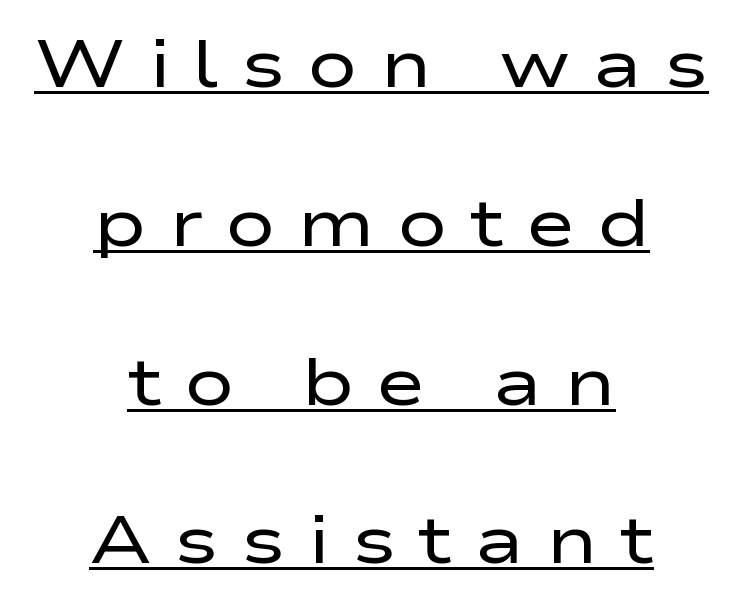
Q: Is the text bold? A: No.
Q: Is the text italic (slanted)? A: No, it is upright.
Q: Is the typeface a serif or a sans-serif typeface? A: Sans-serif.
Q: Is the text underlined? A: Yes.
Q: How is the paragraph aligned? A: Centered.
Q: Is the spacing between letters normal or unusually wide? A: Unusually wide.
Q: Is the spacing between lines tight, normal or loose? A: Loose.
Q: Width (condensed, normal, or wide)? A: Wide.
Q: Stroke contrast? A: Low.
Q: x-height? A: Medium.
Q: Monospaced? A: No.
